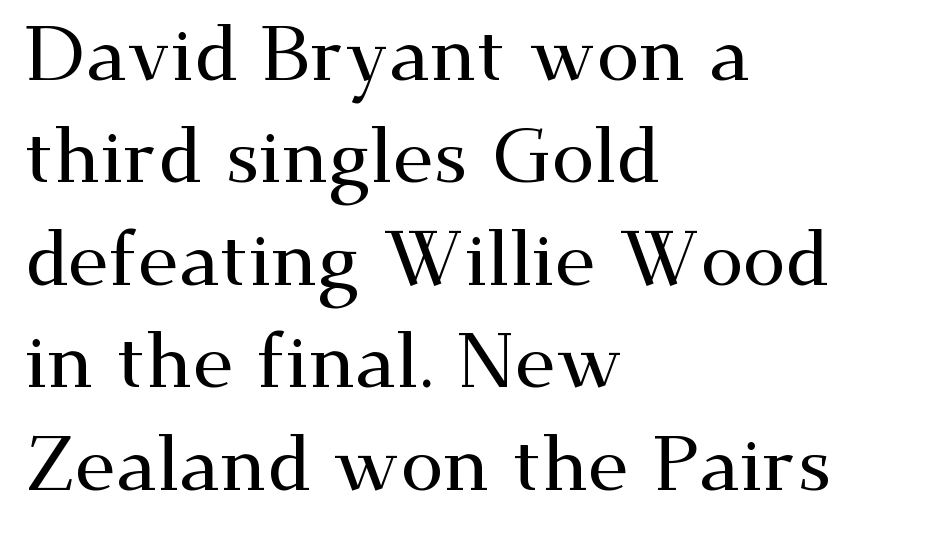
Proportional: the letters do not fall into vertical columns. The passage shown is not underscored anywhere. Does extra space separate the letters? No, they use regular spacing. Vertical strokes here are truly vertical.
